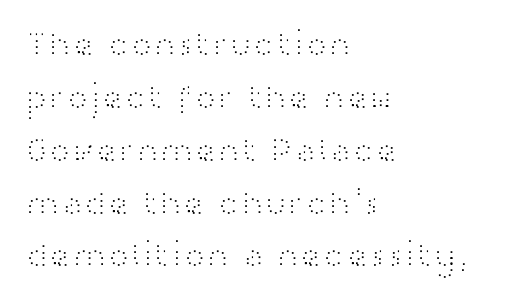
The image shows 35 px light, wide sans-serif type, upright; set left-aligned, normal line spacing (1.51x), normal letter spacing, not underlined; high stroke contrast and a medium x-height.
